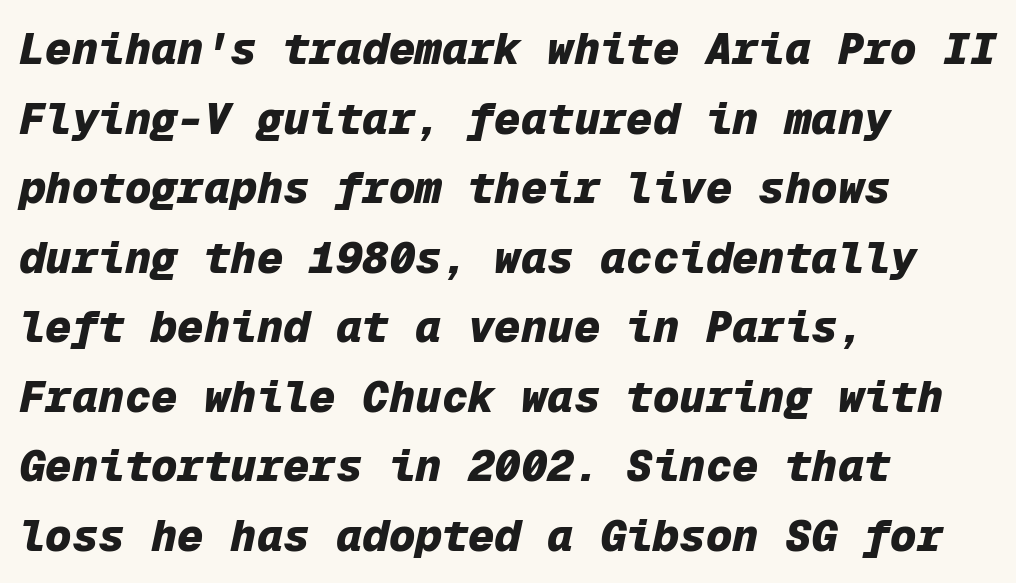
Baseline-to-baseline distance is the conventional proportion of letter height. In CSS terms this would be text-align: left. The gap between lines stays unmarked. Monospaced: the letters line up in strict vertical columns. This sample uses plain, unmodified letter spacing.
